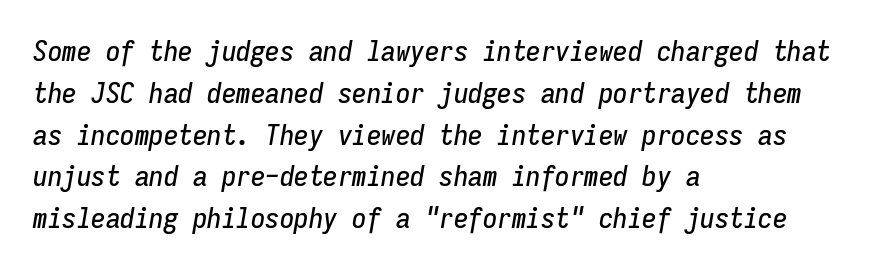
The image shows 29 px condensed type, italic (leaning right), monospaced; set left-aligned, normal line spacing (1.44x), normal letter spacing, not underlined; low stroke contrast and a medium x-height.
